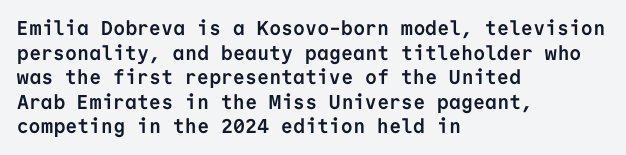
Q: Is the text bold? A: Yes.
Q: Is the text italic (slanted)? A: No, it is upright.
Q: Is the text underlined? A: No.
Q: How is the paragraph aligned? A: Left-aligned.
Q: Is the spacing between letters normal or unusually wide? A: Normal.
